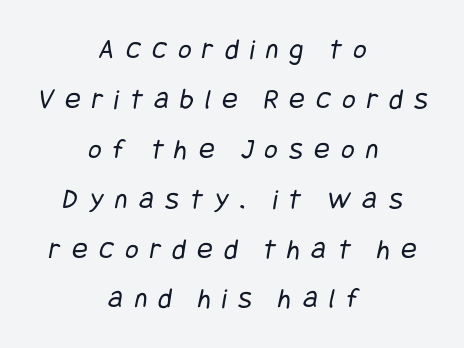
{"serif": "no", "bold": "no", "weight": "regular", "width": "condensed", "stroke_contrast": "low", "x_height": "large", "underline": "no", "align": "center", "line_spacing_ratio": 1.72, "letter_spacing": "wide", "letter_spacing_em": 0.39, "glyph_px": 29}
